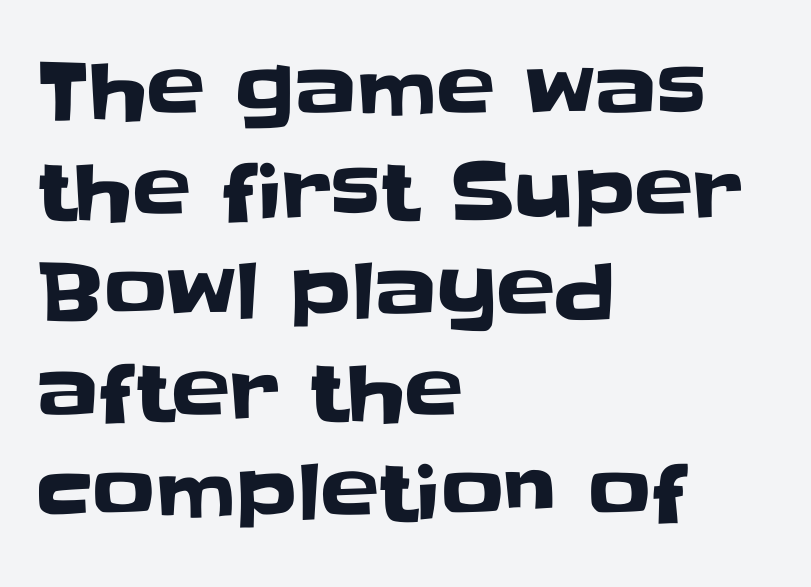
Rule under the text: the space is simply empty. Every character sits straight up, as roman type does. The paragraph shown leans on its left margin. The passage shown is typed in a proportional face where columns would drift. Look at the bottom of the vertical strokes: they stop flat, with no serifs. This rendering leaves character spacing at its baseline value.
